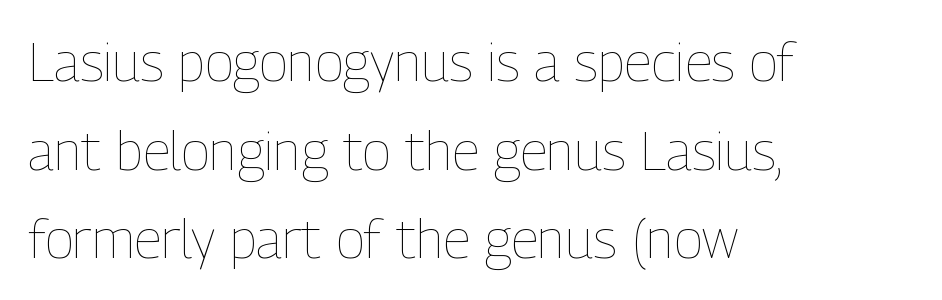
{"italic": "no", "bold": "no", "weight": "thin", "width": "condensed", "stroke_contrast": "low", "x_height": "medium", "monospaced": "no", "underline": "no", "align": "left", "line_spacing": "normal", "line_spacing_ratio": 1.64, "letter_spacing": "normal", "letter_spacing_em": 0.0, "glyph_px": 54}
